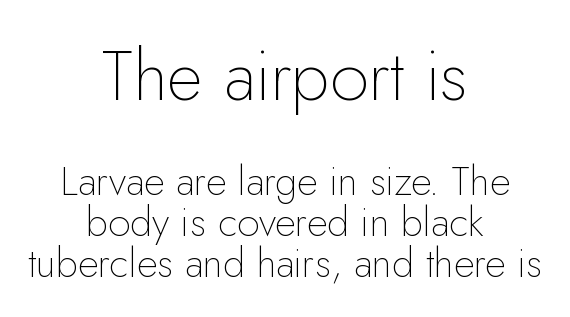
The image shows 70 px thin sans-serif type, upright; set centered, tight line spacing (1.02x), normal letter spacing, not underlined; the first (top) block is 1.75x larger; low stroke contrast and a small x-height.
